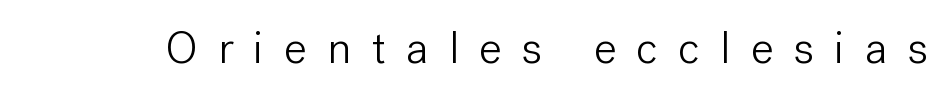
The image shows 45 px light sans-serif type, upright; set unusually wide letter spacing (+0.45 em), not underlined; low stroke contrast and a medium x-height.
